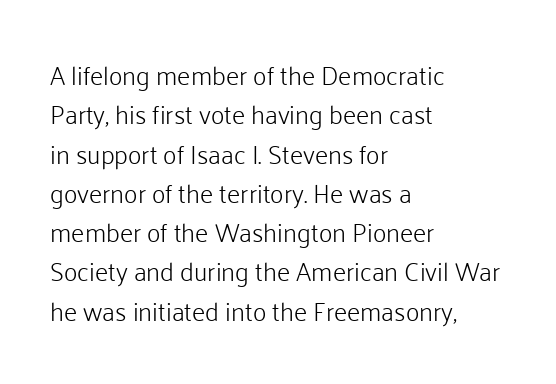
Q: Is the text bold? A: No.
Q: Is the text italic (slanted)? A: No, it is upright.
Q: Is the text underlined? A: No.
Q: How is the paragraph aligned? A: Left-aligned.
Q: Is the spacing between letters normal or unusually wide? A: Normal.
Q: Is the spacing between lines tight, normal or loose? A: Normal.
